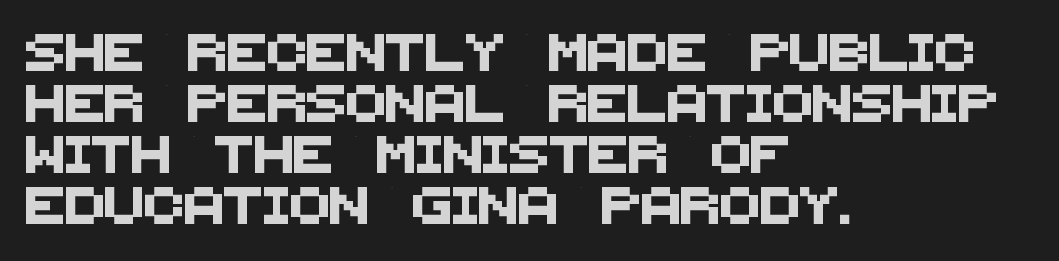
Q: Is the typeface a serif or a sans-serif typeface? A: Sans-serif.
Q: Is the text underlined? A: No.
Q: How is the paragraph aligned? A: Left-aligned.
Q: Is the spacing between letters normal or unusually wide? A: Normal.
Q: Is the spacing between lines tight, normal or loose? A: Normal.
Q: Width (condensed, normal, or wide)? A: Normal.
Q: Stroke contrast? A: Medium.
Q: x-height? A: Large.
Q: Monospaced? A: No.
